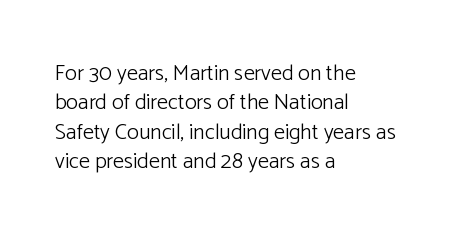
{"italic": "no", "bold": "no", "underline": "no", "align": "left", "line_spacing": "normal", "line_spacing_ratio": 1.33, "letter_spacing": "normal", "letter_spacing_em": 0.0, "glyph_px": 22}
